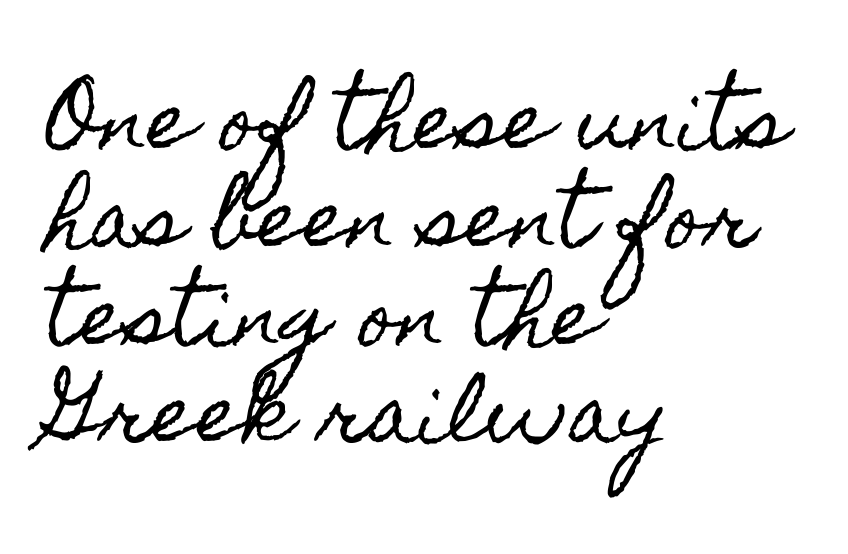
This block has exactly the height ordinary leading produces. Proportional: the letters do not fall into vertical columns. Unmarked baselines from the first word to the last. Teacher's note: observe the even left margin — that is flush-left alignment.
